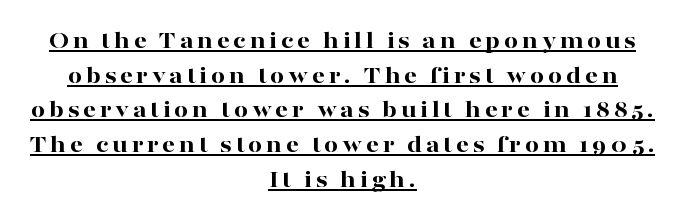
{"italic": "no", "bold": "yes", "underline": "yes", "align": "center", "line_spacing": "normal", "line_spacing_ratio": 1.39, "glyph_px": 25}
